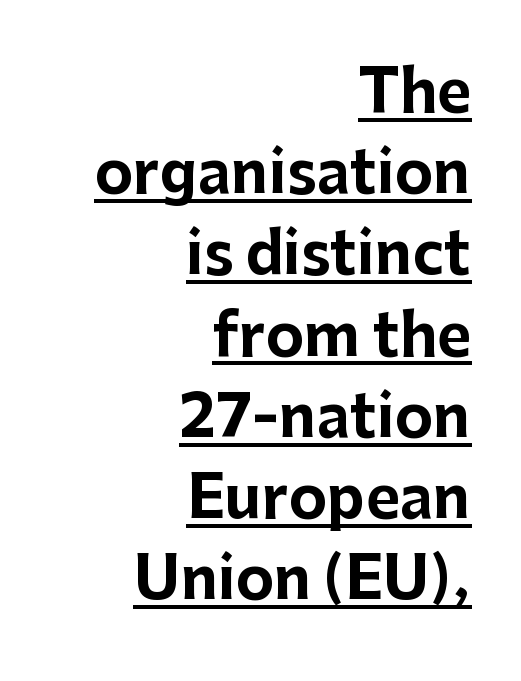
{"serif": "no", "italic": "no", "bold": "yes", "weight": "bold", "width": "normal", "stroke_contrast": "low", "x_height": "medium", "monospaced": "no", "underline": "yes", "align": "right", "line_spacing": "normal", "line_spacing_ratio": 1.4, "letter_spacing": "normal", "letter_spacing_em": 0.0, "glyph_px": 58}
